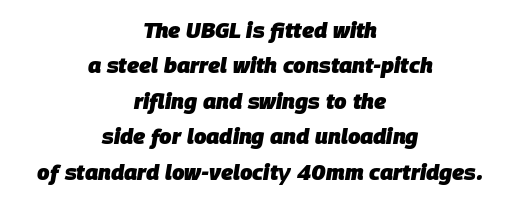
{"italic": "yes", "lean": "right", "slant_degrees": 9, "bold": "yes", "underline": "no", "align": "center", "line_spacing": "normal", "line_spacing_ratio": 1.61, "letter_spacing": "normal", "letter_spacing_em": 0.0, "glyph_px": 22}
